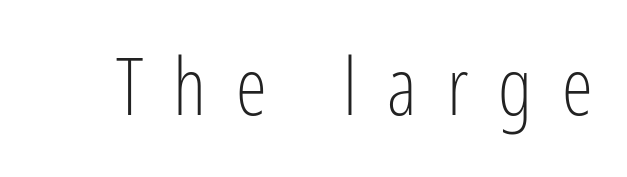
Q: Is the text bold? A: No.
Q: Is the text italic (slanted)? A: No, it is upright.
Q: Is the typeface a serif or a sans-serif typeface? A: Sans-serif.
Q: Is the text underlined? A: No.
Q: Is the spacing between letters normal or unusually wide? A: Unusually wide.
Q: Width (condensed, normal, or wide)? A: Condensed.
Q: Stroke contrast? A: Low.
Q: x-height? A: Medium.
Q: Monospaced? A: No.
